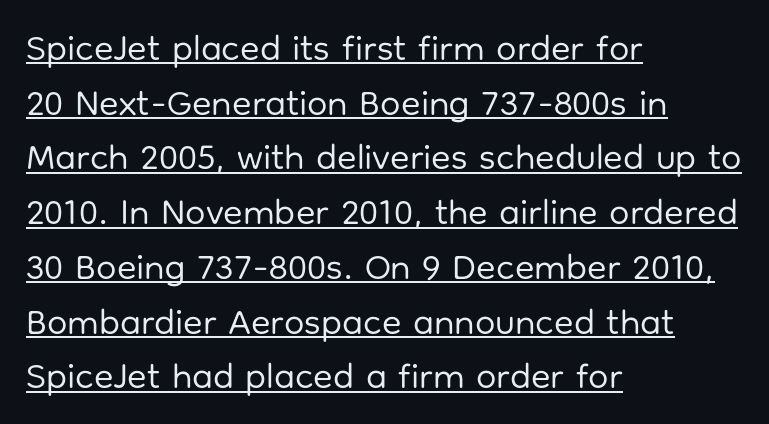
You can tell it's not italic because the verticals are truly vertical. Stem width sits at or under what a default text font uses. Quick note: underline on. The letters advance in unequal steps, a hallmark of proportional type. The ragged edge is on the right, which tells us the setting is flush left.
